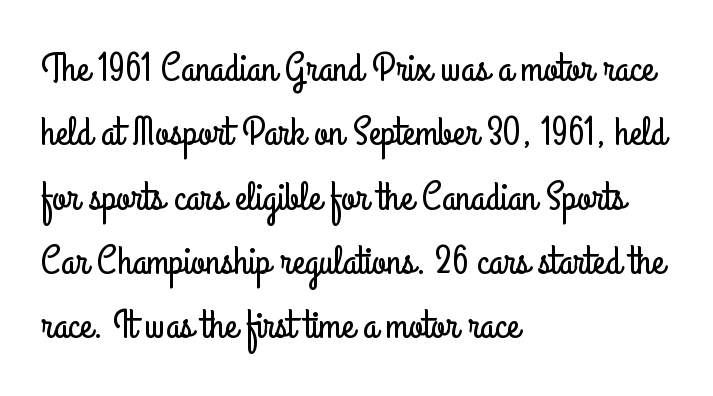
Q: Is the typeface a serif or a sans-serif typeface? A: Sans-serif.
Q: Is the text underlined? A: No.
Q: How is the paragraph aligned? A: Left-aligned.
Q: Is the spacing between letters normal or unusually wide? A: Normal.
Q: Is the spacing between lines tight, normal or loose? A: Normal.
Q: Width (condensed, normal, or wide)? A: Condensed.
Q: Stroke contrast? A: Low.
Q: x-height? A: Small.
Q: Monospaced? A: No.
